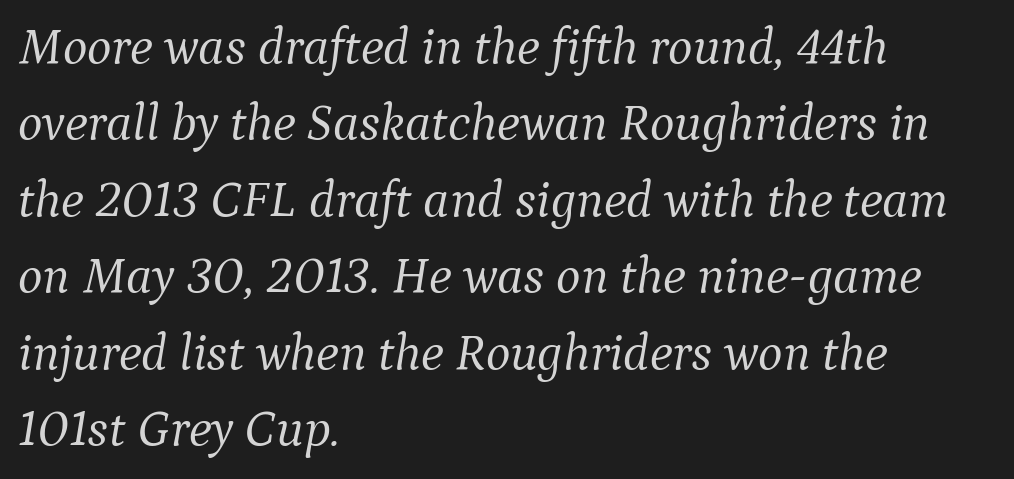
{"serif": "yes", "italic": "yes", "lean": "right", "slant_degrees": 9, "bold": "no", "weight": "light", "width": "normal", "stroke_contrast": "medium", "x_height": "medium", "monospaced": "no", "underline": "no", "align": "left", "line_spacing": "normal", "line_spacing_ratio": 1.47, "letter_spacing": "normal", "letter_spacing_em": 0.0, "glyph_px": 52}
